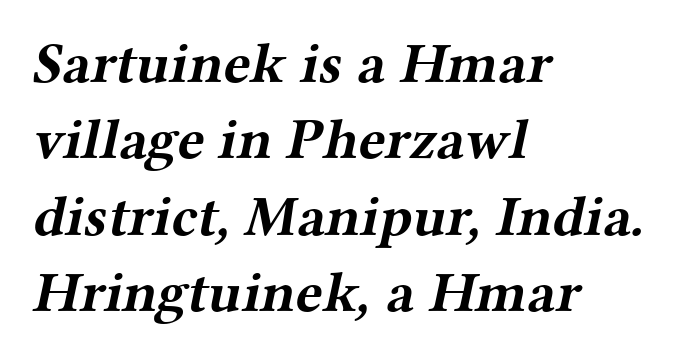
{"serif": "yes", "bold": "yes", "weight": "bold", "width": "wide", "stroke_contrast": "medium", "x_height": "medium", "monospaced": "no", "underline": "no", "align": "left", "line_spacing": "normal", "line_spacing_ratio": 1.34, "letter_spacing": "normal", "letter_spacing_em": 0.0, "glyph_px": 57}
